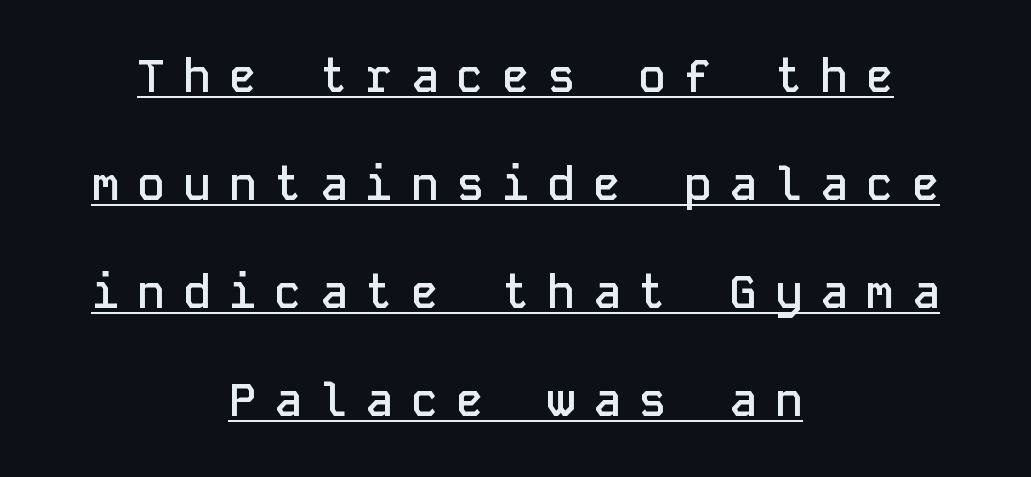
A typesetter would call this heavily tracked-out type. The typesetter has applied underlining to the passage shown. This sample uses a sans-serif face. Compared with a flush-left layout, this one balances lines on the center instead.
